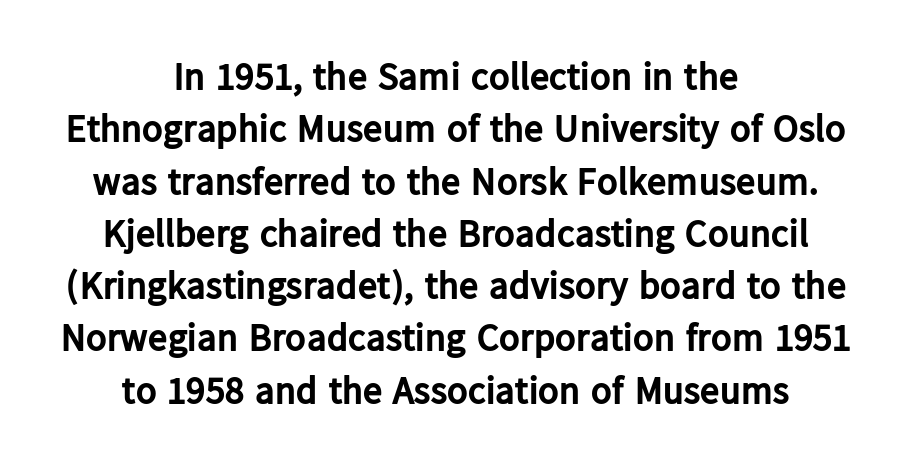
Does the type have serifs? No, each stem ends abruptly. In terms of weight, the rendering is a true, heavy bold. The rendering keeps characters at their native spacing. A roman cut, with each character standing at attention. Rows of type keep a routine distance in the vertical direction.
